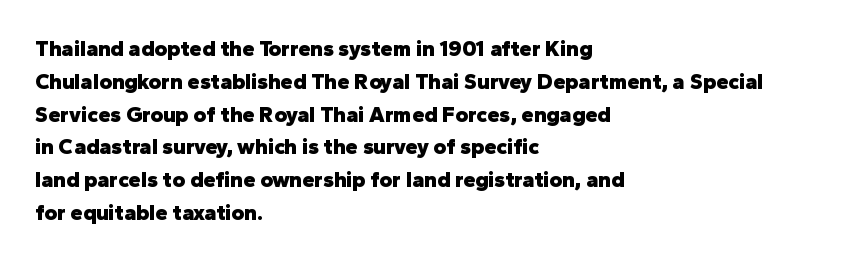
Nobody touched the tracking dial on this one. Alignment: flush left. Tall strokes in this sample are plumb rather than angled. Weight: bold.
